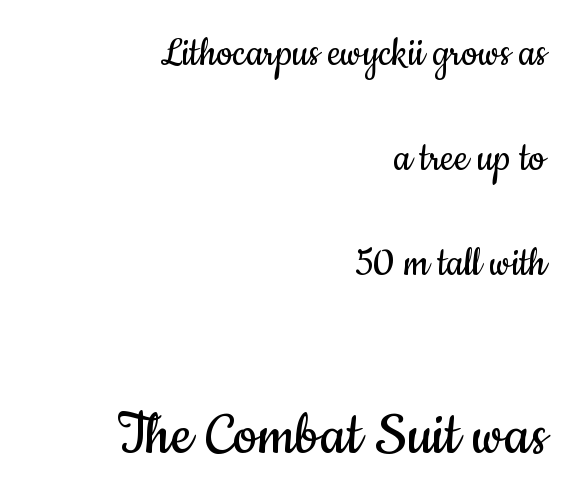
{"serif": "no", "bold": "no", "weight": "regular", "width": "condensed", "stroke_contrast": "low", "x_height": "small", "monospaced": "no", "underline": "no", "align": "right", "line_spacing": "loose", "line_spacing_ratio": 2.28, "letter_spacing": "normal", "letter_spacing_em": 0.0, "larger_block": "second", "size_ratio": 1.5, "glyph_px": 69}
